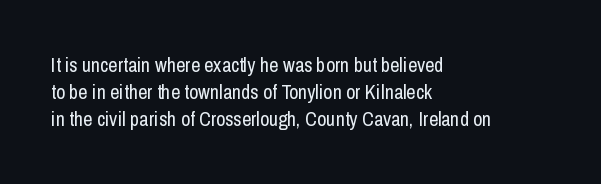
The image shows 20 px text type, upright; set left-aligned, normal line spacing (1.34x), normal letter spacing, not underlined.
